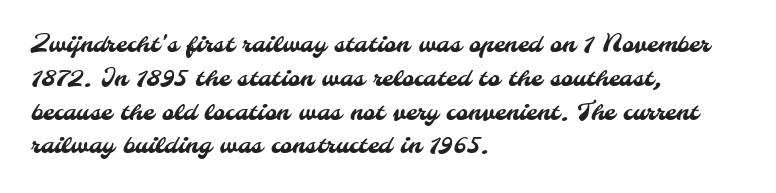
{"underline": "no", "align": "left", "line_spacing": "normal", "line_spacing_ratio": 1.47, "letter_spacing": "normal", "letter_spacing_em": 0.0, "glyph_px": 23}
